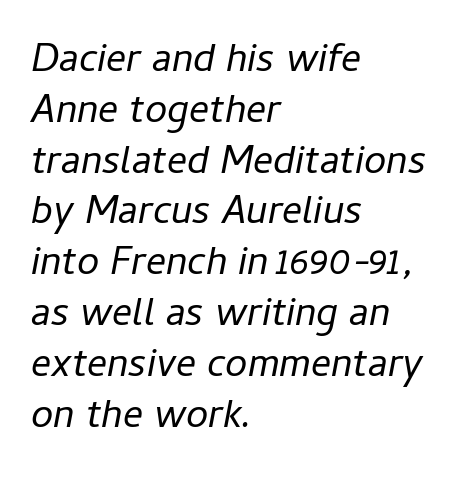
Q: Is the text bold? A: No.
Q: Is the text italic (slanted)? A: Yes, it leans right by about 11 degrees.
Q: Is the text underlined? A: No.
Q: How is the paragraph aligned? A: Left-aligned.
Q: Is the spacing between letters normal or unusually wide? A: Normal.
Q: Is the spacing between lines tight, normal or loose? A: Normal.
Q: Width (condensed, normal, or wide)? A: Normal.
Q: Stroke contrast? A: Low.
Q: x-height? A: Medium.
Q: Monospaced? A: No.
